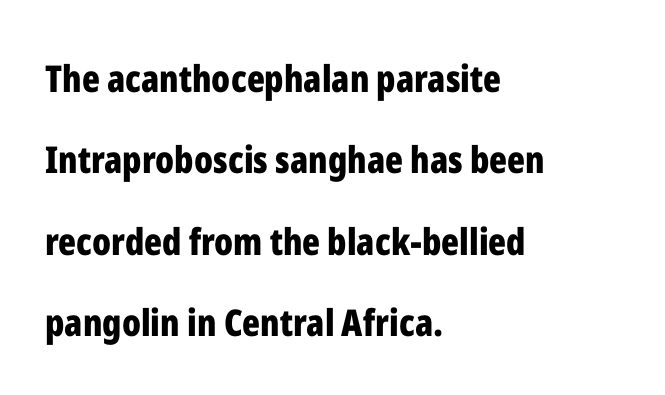
The image shows 37 px bold, condensed sans-serif type, upright; set left-aligned, loose line spacing (2.2x), normal letter spacing, not underlined; low stroke contrast and a medium x-height.
